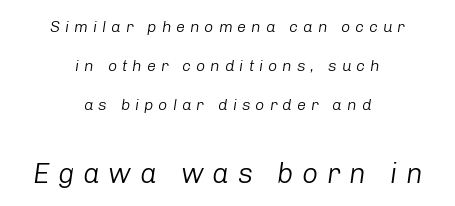
Q: Is the text bold? A: No.
Q: Is the text italic (slanted)? A: Yes, it leans right by about 8 degrees.
Q: Is the text underlined? A: No.
Q: How is the paragraph aligned? A: Centered.
Q: Is the spacing between letters normal or unusually wide? A: Unusually wide.
Q: Is the spacing between lines tight, normal or loose? A: Loose.
Q: Which block of text is set in a larger size, the first (top) or the second (bottom)? A: The second (bottom) one.
Q: Width (condensed, normal, or wide)? A: Normal.
Q: Stroke contrast? A: Low.
Q: x-height? A: Medium.
Q: Monospaced? A: No.
